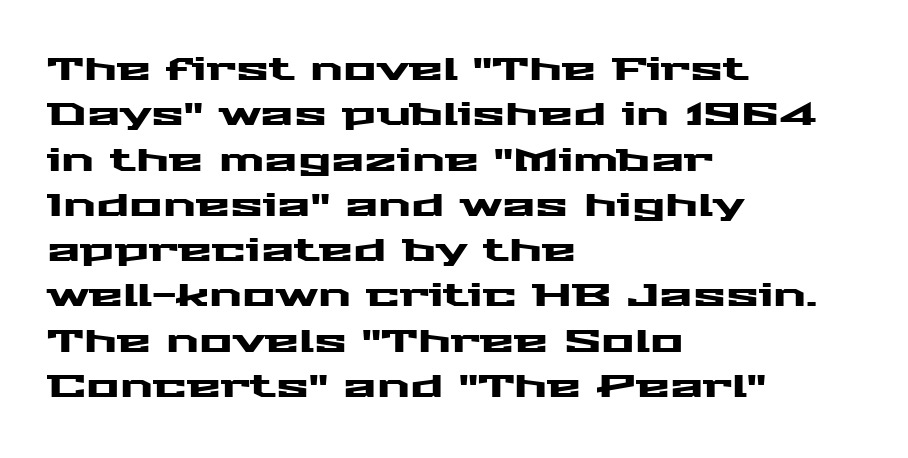
The typeface chosen for these lines omits serifs. The words here are not underlined. Ascenders rise straight up at ninety degrees. The space between consecutive lines is moderate.
